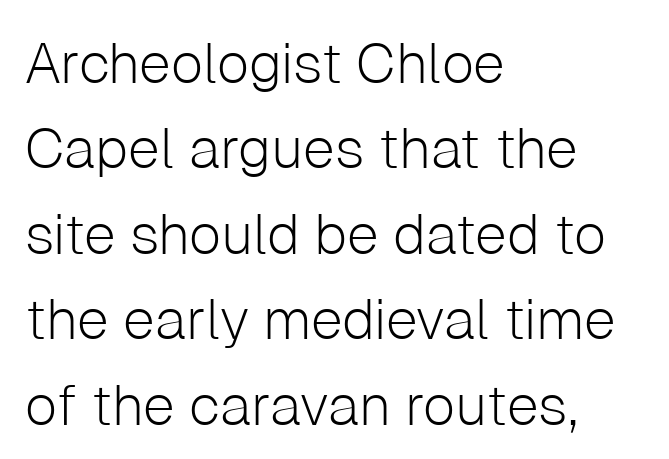
The image shows 57 px light sans-serif type, upright; set left-aligned, normal line spacing (1.5x), normal letter spacing, not underlined; low stroke contrast and a medium x-height.
